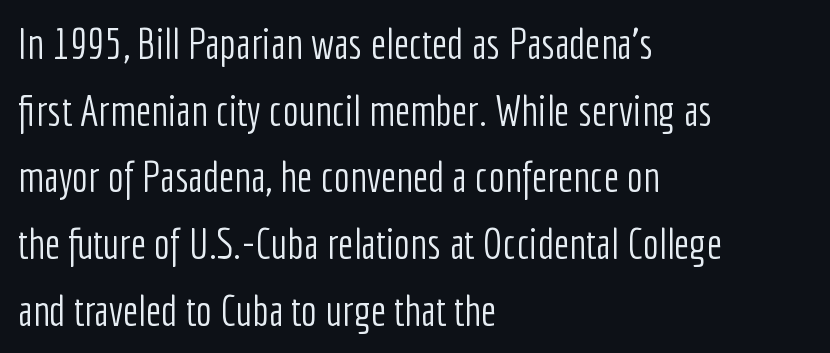
The image shows 43 px light, condensed sans-serif type, upright; set left-aligned, normal line spacing (1.55x), normal letter spacing, not underlined; low stroke contrast and a medium x-height.
